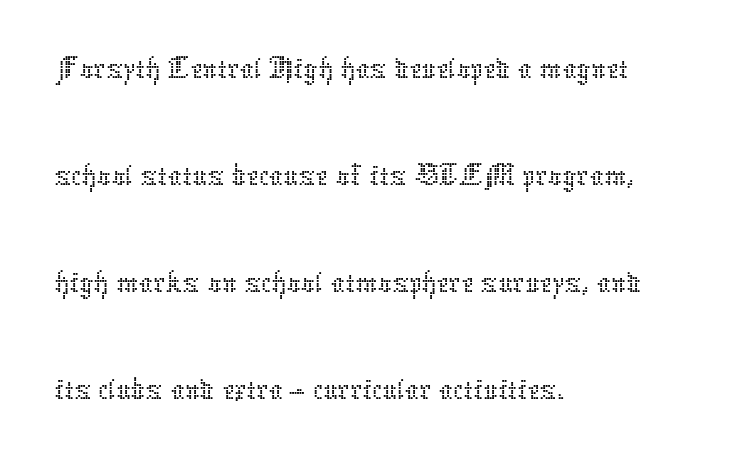
The image shows 69 px thin type, upright; set left-aligned, normal line spacing (1.55x), normal letter spacing, not underlined; low stroke contrast and a medium x-height.
